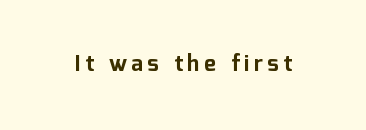
The image shows 22 px bold type, upright; set unusually wide letter spacing (+0.2 em), not underlined.
